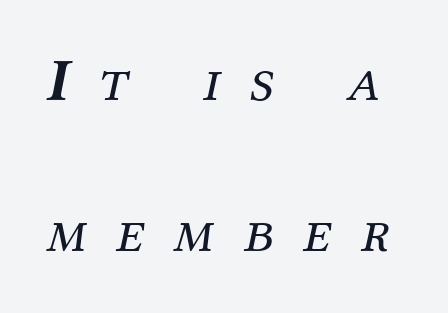
{"serif": "yes", "italic": "yes", "lean": "right", "slant_degrees": 12, "bold": "no", "weight": "regular", "width": "normal", "stroke_contrast": "medium", "x_height": "medium", "monospaced": "no", "underline": "no", "line_spacing": "loose", "line_spacing_ratio": 2.48, "letter_spacing": "wide", "letter_spacing_em": 0.49, "glyph_px": 61}
